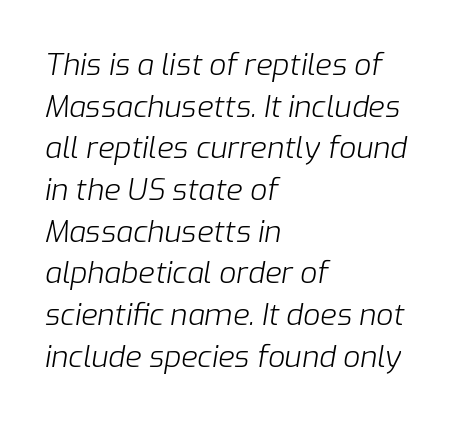
{"italic": "yes", "lean": "right", "slant_degrees": 9, "bold": "no", "weight": "light", "width": "normal", "stroke_contrast": "low", "x_height": "medium", "monospaced": "no", "underline": "no", "align": "left", "line_spacing": "normal", "line_spacing_ratio": 1.39, "letter_spacing": "normal", "letter_spacing_em": 0.0, "glyph_px": 30}
